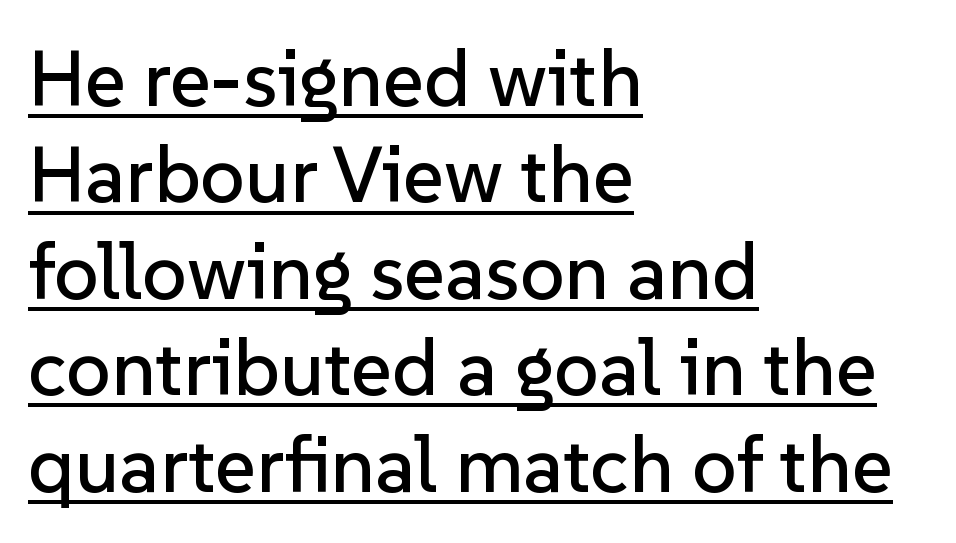
The image shows 79 px sans-serif type, upright; set left-aligned, line spacing 1.22x, normal letter spacing, underlined; low stroke contrast and a medium x-height.
